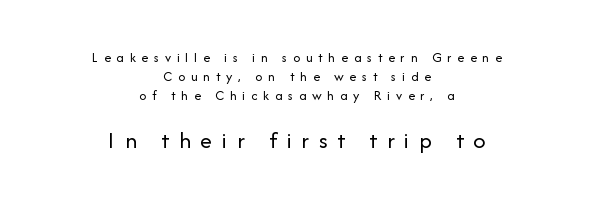
{"italic": "no", "bold": "no", "underline": "no", "align": "center", "line_spacing": "normal", "line_spacing_ratio": 1.36, "letter_spacing": "wide", "letter_spacing_em": 0.41, "larger_block": "second", "size_ratio": 1.71, "glyph_px": 24}
